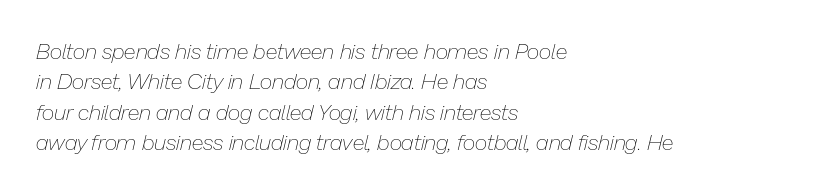
The strip under each line holds only bare page. The font sits on the lighter half of the weight spectrum, regular included. A classic flush-left, rag-right setting is used for this passage. You can tell it's italic because the verticals aren't actually vertical. Interline gaps are of average width in this sample. Characters follow at the spacing the type designer built in.
